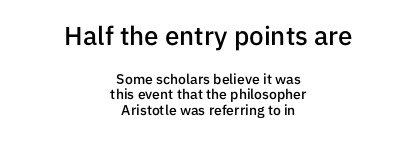
Q: Is the text bold? A: Semi-bold.
Q: Is the text italic (slanted)? A: No, it is upright.
Q: Is the text underlined? A: No.
Q: How is the paragraph aligned? A: Centered.
Q: Is the spacing between letters normal or unusually wide? A: Normal.
Q: Is the spacing between lines tight, normal or loose? A: Tight.
Q: Which block of text is set in a larger size, the first (top) or the second (bottom)? A: The first (top) one.
